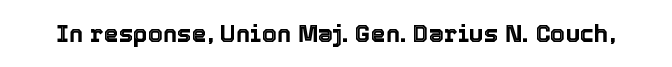
The image shows 24 px text type, upright; set normal letter spacing, not underlined.
